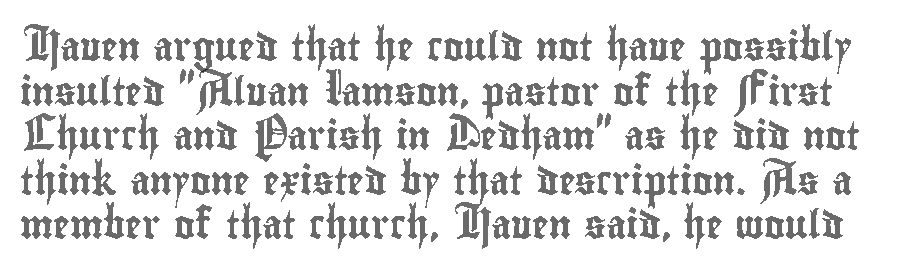
Q: Is the text italic (slanted)? A: No, it is upright.
Q: Is the text underlined? A: No.
Q: Is the spacing between letters normal or unusually wide? A: Normal.
Q: Is the spacing between lines tight, normal or loose? A: Normal.
Q: Width (condensed, normal, or wide)? A: Condensed.
Q: x-height? A: Small.
Q: Monospaced? A: No.
